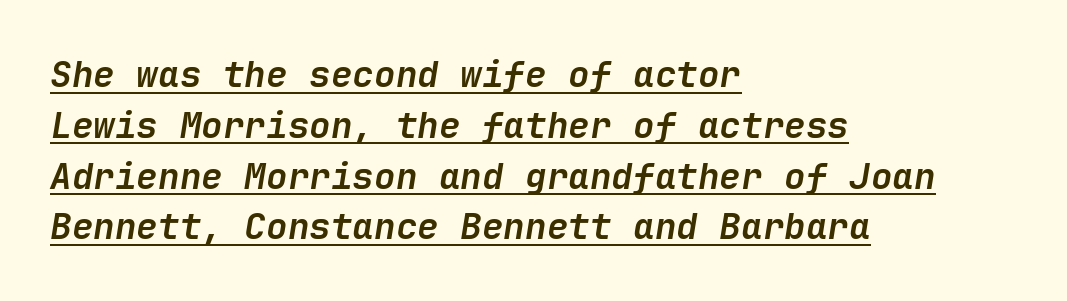
Q: Is the text bold? A: Yes.
Q: Is the text italic (slanted)? A: Yes, it leans right by about 9 degrees.
Q: Is the text underlined? A: Yes.
Q: How is the paragraph aligned? A: Left-aligned.
Q: Is the spacing between letters normal or unusually wide? A: Normal.
Q: Is the spacing between lines tight, normal or loose? A: Normal.
Q: Width (condensed, normal, or wide)? A: Normal.
Q: Stroke contrast? A: Low.
Q: x-height? A: Medium.
